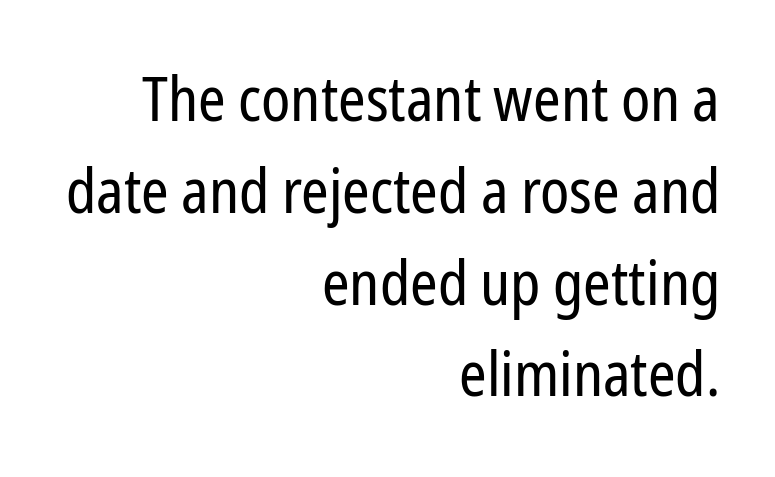
{"serif": "no", "italic": "no", "bold": "no", "weight": "regular", "width": "condensed", "stroke_contrast": "low", "x_height": "medium", "monospaced": "no", "underline": "no", "align": "right", "line_spacing": "normal", "line_spacing_ratio": 1.48, "letter_spacing": "normal", "letter_spacing_em": 0.0, "glyph_px": 62}
